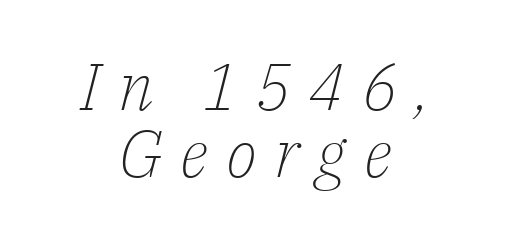
The image shows 66 px light serif type, italic (leaning right); set centered, tight line spacing (1.01x), unusually wide letter spacing (+0.26 em), not underlined; low stroke contrast and a medium x-height.
